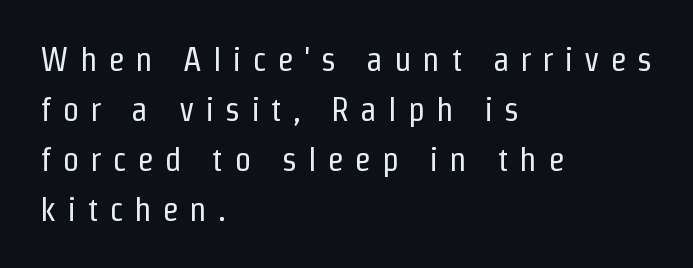
The image shows 34 px regular-weight, condensed sans-serif type, upright; set left-aligned, normal line spacing (1.47x), unusually wide letter spacing (+0.32 em), not underlined; low stroke contrast and a medium x-height.
